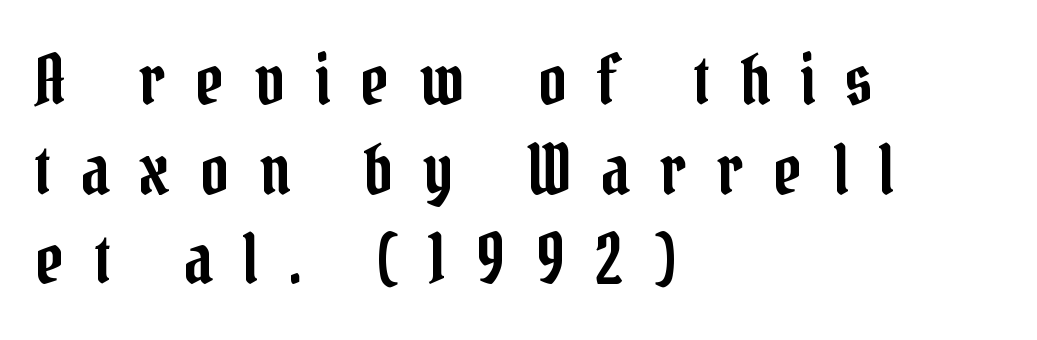
Q: Is the text italic (slanted)? A: No, it is upright.
Q: Is the typeface a serif or a sans-serif typeface? A: Serif.
Q: Is the text underlined? A: No.
Q: How is the paragraph aligned? A: Left-aligned.
Q: Is the spacing between letters normal or unusually wide? A: Unusually wide.
Q: Is the spacing between lines tight, normal or loose? A: Normal.
Q: Width (condensed, normal, or wide)? A: Condensed.
Q: Stroke contrast? A: Low.
Q: x-height? A: Medium.
Q: Monospaced? A: No.
